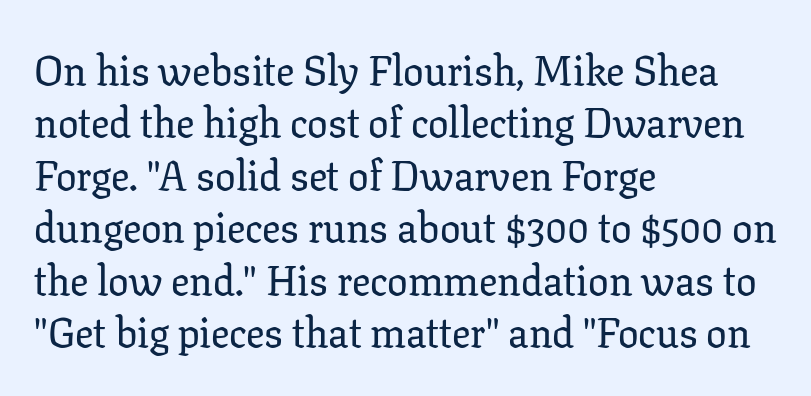
{"serif": "yes", "italic": "no", "width": "normal", "stroke_contrast": "low", "x_height": "medium", "monospaced": "no", "underline": "no", "align": "left", "line_spacing": "normal", "line_spacing_ratio": 1.28, "letter_spacing": "normal", "letter_spacing_em": 0.0, "glyph_px": 41}
